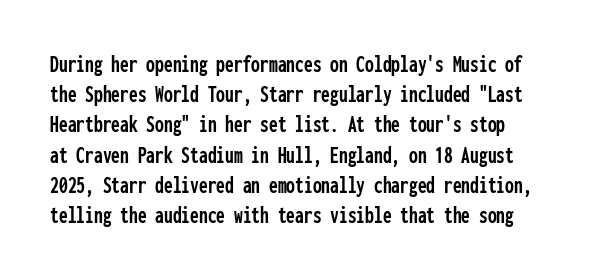
Q: Is the text italic (slanted)? A: No, it is upright.
Q: Is the text underlined? A: No.
Q: Is the spacing between letters normal or unusually wide? A: Normal.
